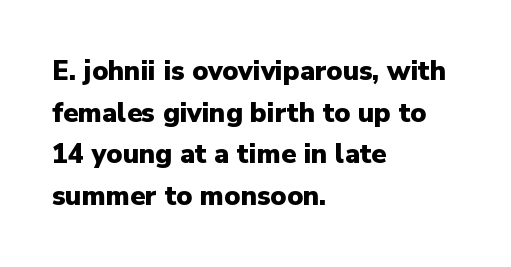
This sample keeps an unexceptional amount of space between lines. Which margin do the lines hug? The left one — the right edge is uneven. The specimen omits any rule beneath the text block's lines. Students, note that the glyphs here touch the page at normal intervals. This is heavy type, rendered in bold.
